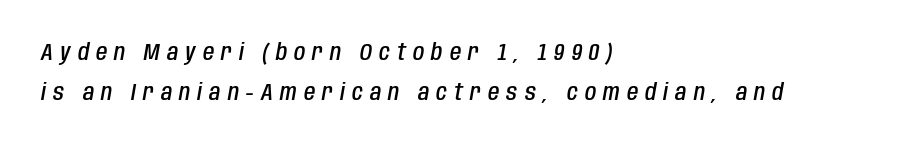
The image shows 23 px text type, italic (leaning right); set left-aligned, line spacing 1.75x, unusually wide letter spacing (+0.31 em), not underlined.
